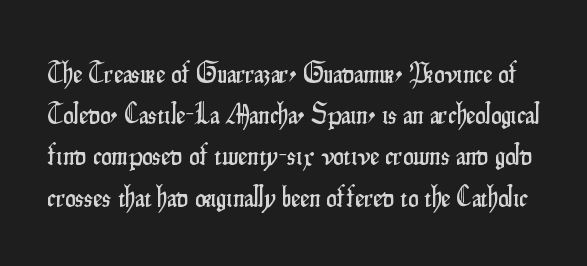
Q: Is the text italic (slanted)? A: No, it is upright.
Q: Is the typeface a serif or a sans-serif typeface? A: Sans-serif.
Q: Is the text underlined? A: No.
Q: Is the spacing between letters normal or unusually wide? A: Normal.
Q: Is the spacing between lines tight, normal or loose? A: Normal.
Q: Width (condensed, normal, or wide)? A: Condensed.
Q: Stroke contrast? A: Low.
Q: x-height? A: Small.
Q: Monospaced? A: No.
